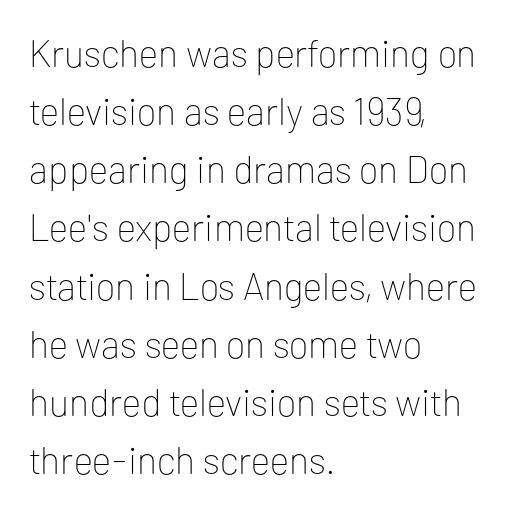
The image shows 38 px thin sans-serif type, upright; set left-aligned, normal line spacing (1.53x), normal letter spacing, not underlined; low stroke contrast and a medium x-height.
